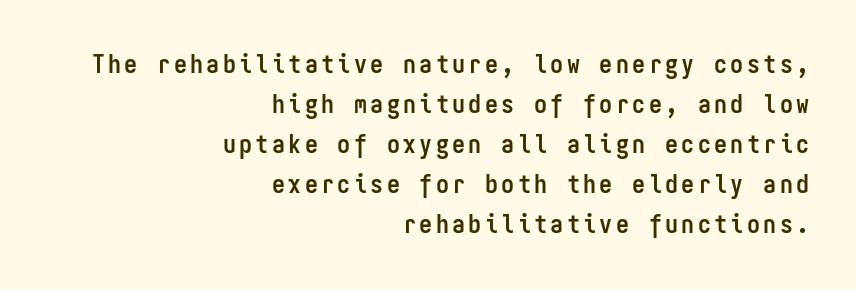
Heavy, bold letterforms. Visually the block forms a straight wall on the right and a jagged coastline on the left. One glance says typical: line gaps are just what's usual. Is there any slant? The stems are plumb. Anything drawn beneath the words? Only blank space.
